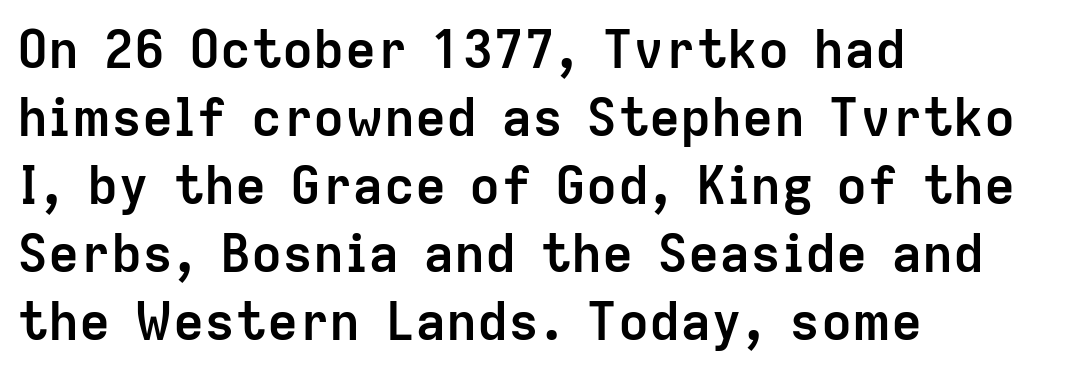
{"serif": "no", "italic": "no", "bold": "yes", "weight": "semibold", "width": "normal", "stroke_contrast": "low", "x_height": "medium", "monospaced": "no", "underline": "no", "align": "left", "line_spacing": "normal", "line_spacing_ratio": 1.31, "letter_spacing": "normal", "letter_spacing_em": 0.0, "glyph_px": 52}
